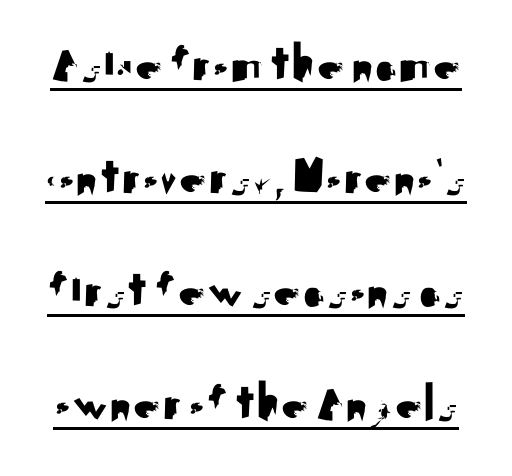
The image shows 54 px sans-serif type, upright; set loose line spacing (2.09x), normal letter spacing, underlined; medium stroke contrast and a small x-height.
